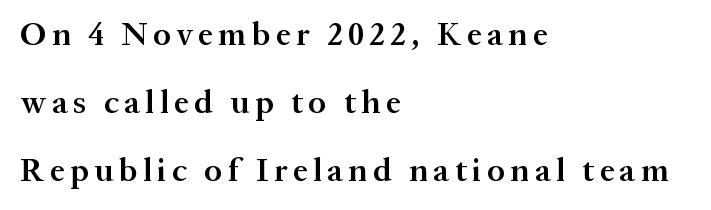
Q: Is the text bold? A: Semi-bold.
Q: Is the text italic (slanted)? A: No, it is upright.
Q: Is the typeface a serif or a sans-serif typeface? A: Serif.
Q: Is the text underlined? A: No.
Q: How is the paragraph aligned? A: Left-aligned.
Q: Is the spacing between lines tight, normal or loose? A: Loose.
Q: Width (condensed, normal, or wide)? A: Normal.
Q: Stroke contrast? A: Medium.
Q: x-height? A: Medium.
Q: Monospaced? A: No.
